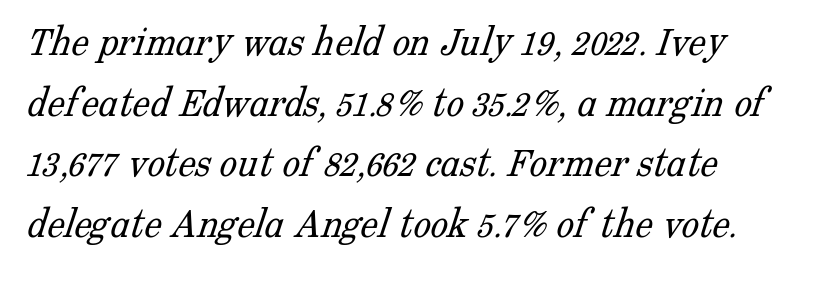
Q: Is the text bold? A: No.
Q: Is the typeface a serif or a sans-serif typeface? A: Serif.
Q: Is the text underlined? A: No.
Q: How is the paragraph aligned? A: Left-aligned.
Q: Is the spacing between letters normal or unusually wide? A: Normal.
Q: Is the spacing between lines tight, normal or loose? A: Normal.
Q: Width (condensed, normal, or wide)? A: Normal.
Q: Stroke contrast? A: Low.
Q: x-height? A: Medium.
Q: Monospaced? A: No.
